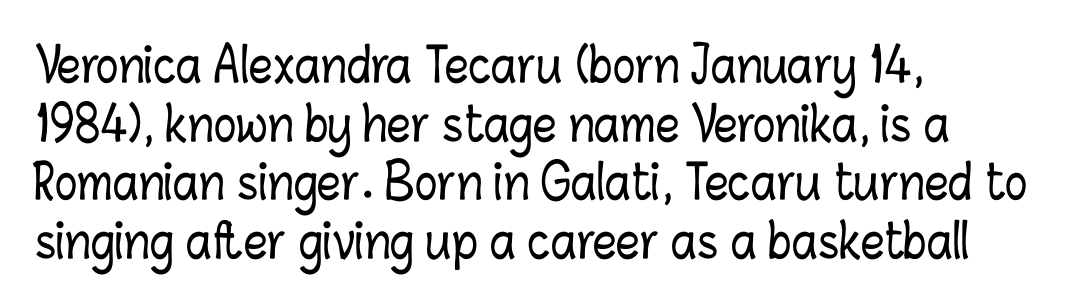
How would I describe the line gaps? Plain and ordinary. Nobody drew a line under any word here. Designer's note — italics off, roman on. The letterforms sit shoulder to shoulder at normal distance.
